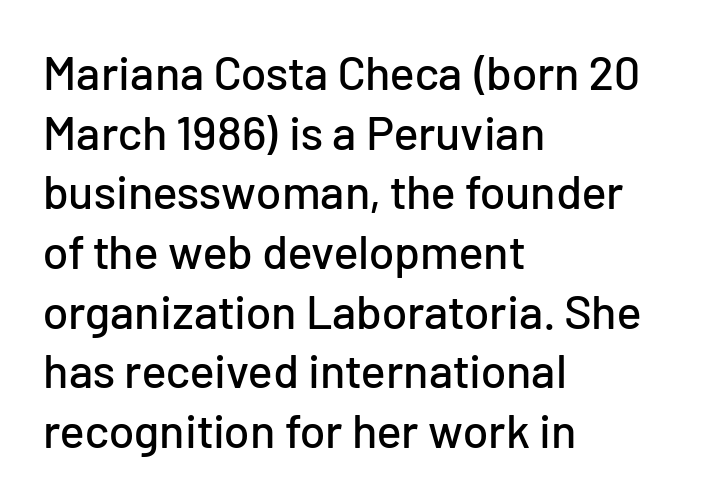
{"serif": "no", "italic": "no", "width": "normal", "stroke_contrast": "low", "x_height": "medium", "monospaced": "no", "underline": "no", "align": "left", "line_spacing": "normal", "line_spacing_ratio": 1.27, "letter_spacing": "normal", "letter_spacing_em": 0.0, "glyph_px": 47}
